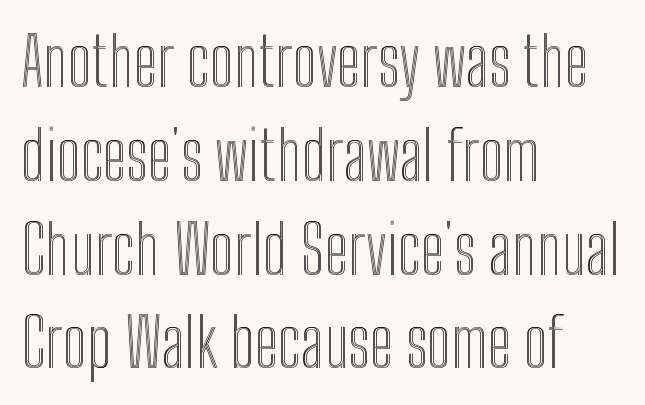
{"italic": "no", "width": "condensed", "x_height": "medium", "monospaced": "no", "underline": "no", "align": "left", "line_spacing": "normal", "line_spacing_ratio": 1.4, "letter_spacing": "normal", "letter_spacing_em": 0.0, "glyph_px": 67}
